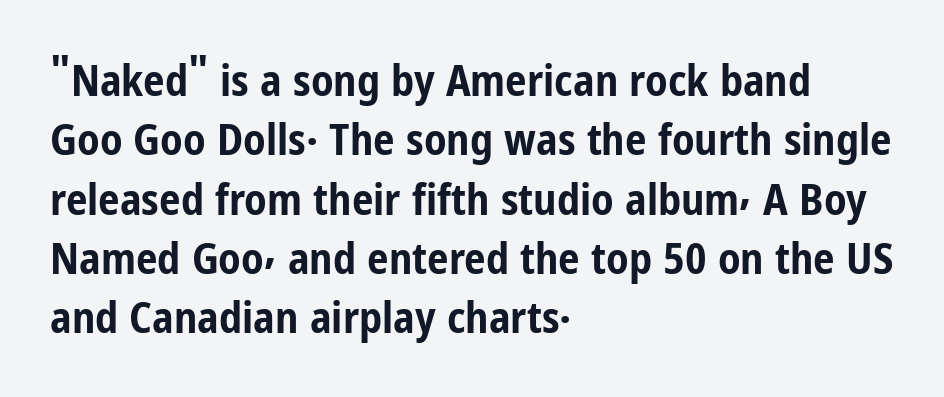
To sum up the face: it is a sans, with no serifs. The face used here is rendered with its standard letterfit. The lettering holds an erect, upright posture throughout. The typesetting leans heavy: a genuine bold. Leftover space on each line is placed entirely after the last word.
